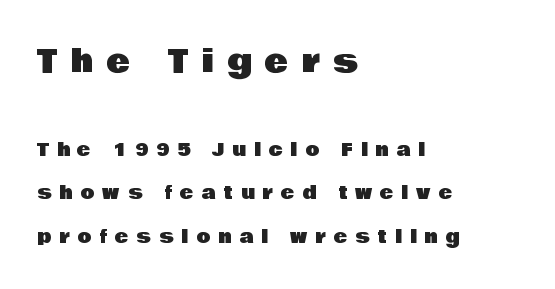
The image shows 31 px sans-serif type, upright; set left-aligned, loose line spacing (2.4x), unusually wide letter spacing (+0.45 em), not underlined; the first (top) block is 1.72x larger; low stroke contrast and a large x-height.
